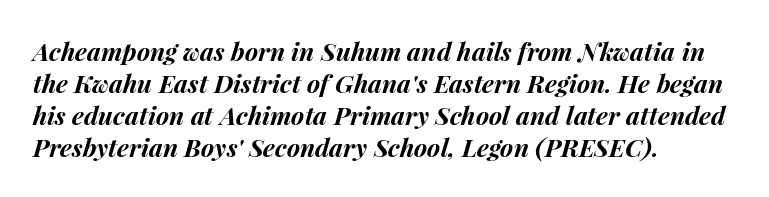
The gaps between neighbouring characters are ordinary and unremarkable. The lines in this sample share a left origin and differ only in where they stop. The whole block is typeset with a tilt. The rendering uses a bold face; every stroke is thick and dark. Anything drawn beneath the words? Only blank space. Leading matches the norm, producing a regular column.
